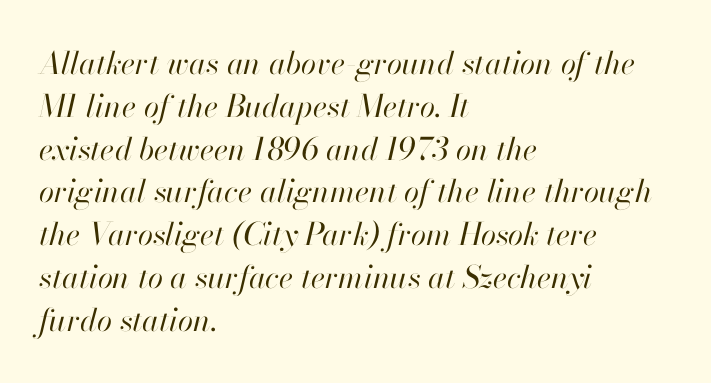
{"italic": "yes", "lean": "right", "slant_degrees": 13, "bold": "no", "weight": "regular", "width": "normal", "stroke_contrast": "high", "x_height": "small", "monospaced": "no", "underline": "no", "align": "left", "line_spacing": "normal", "line_spacing_ratio": 1.38, "letter_spacing": "normal", "letter_spacing_em": 0.0, "glyph_px": 31}
